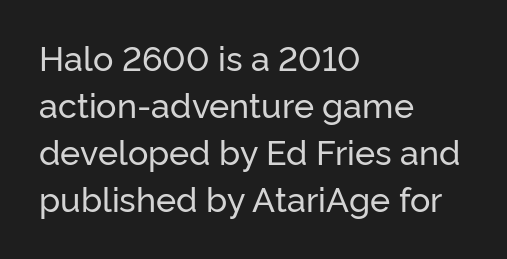
{"serif": "no", "italic": "no", "width": "normal", "stroke_contrast": "low", "x_height": "medium", "monospaced": "no", "underline": "no", "align": "left", "line_spacing": "normal", "line_spacing_ratio": 1.38, "letter_spacing": "normal", "letter_spacing_em": 0.0, "glyph_px": 34}
